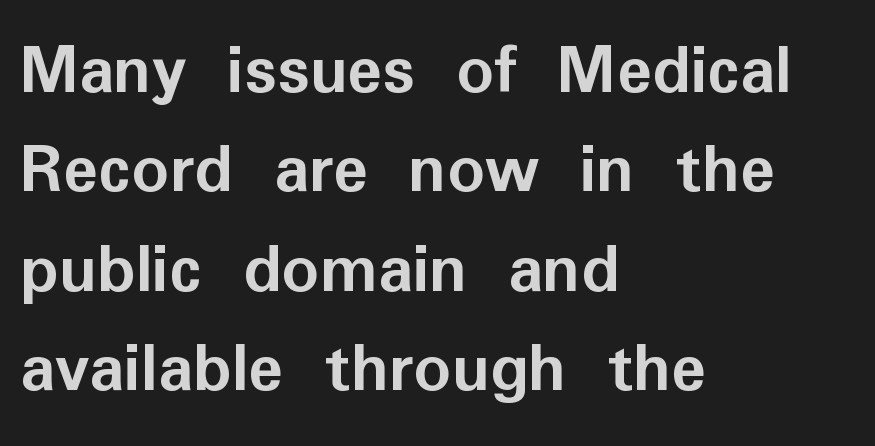
{"serif": "no", "italic": "no", "bold": "yes", "weight": "semibold", "width": "normal", "stroke_contrast": "low", "x_height": "medium", "monospaced": "no", "underline": "no", "align": "left", "line_spacing": "normal", "line_spacing_ratio": 1.36, "letter_spacing": "normal", "letter_spacing_em": 0.0, "glyph_px": 73}
